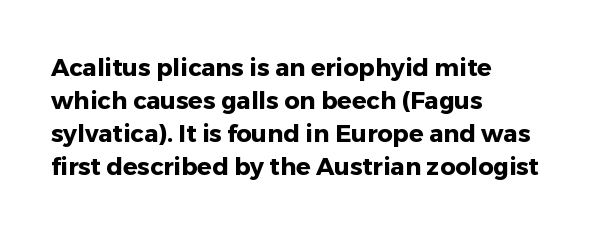
{"italic": "no", "bold": "yes", "underline": "no", "align": "left", "line_spacing": "normal", "line_spacing_ratio": 1.38, "letter_spacing": "normal", "letter_spacing_em": 0.0, "glyph_px": 24}
